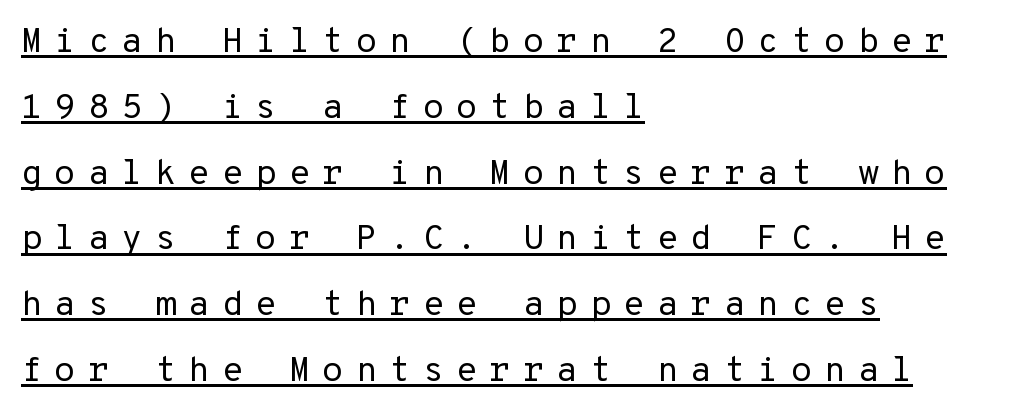
Casual observation: everything's shoved over to the left. It's the straight-up-and-down kind of type. Looks like someone drew a line under every word here. Weight: regular or lighter. The font family rendered here belongs to the sans-serif group. Display-style spreading of the glyphs; the letterfit is very open.
